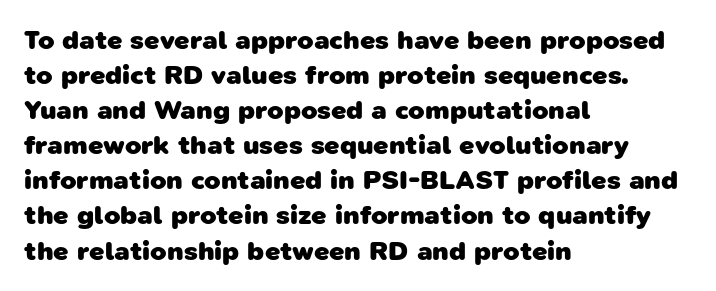
Q: Is the text bold? A: Yes.
Q: Is the text underlined? A: No.
Q: How is the paragraph aligned? A: Left-aligned.
Q: Is the spacing between letters normal or unusually wide? A: Normal.
Q: Is the spacing between lines tight, normal or loose? A: Normal.
